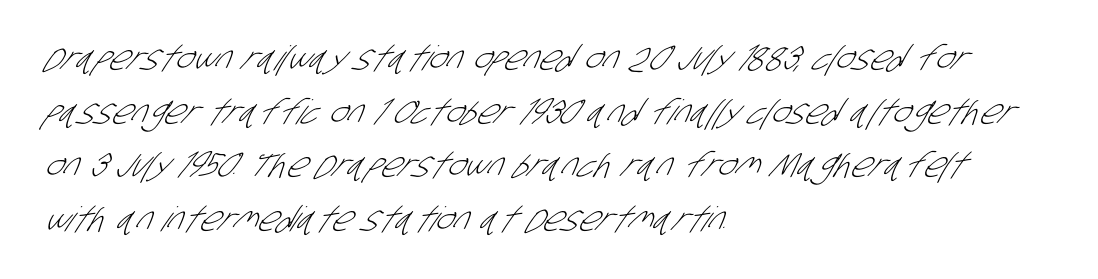
The image shows 34 px light, condensed sans-serif type; set left-aligned, normal line spacing (1.58x), normal letter spacing, not underlined; low stroke contrast and a large x-height.
